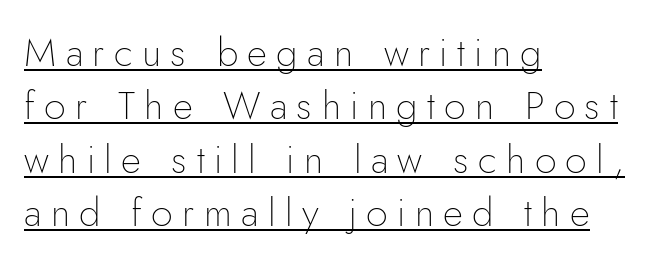
{"serif": "no", "italic": "no", "bold": "no", "weight": "thin", "width": "normal", "stroke_contrast": "low", "x_height": "small", "monospaced": "no", "underline": "yes", "align": "left", "line_spacing": "normal", "line_spacing_ratio": 1.37, "letter_spacing": "wide", "letter_spacing_em": 0.24, "glyph_px": 39}
